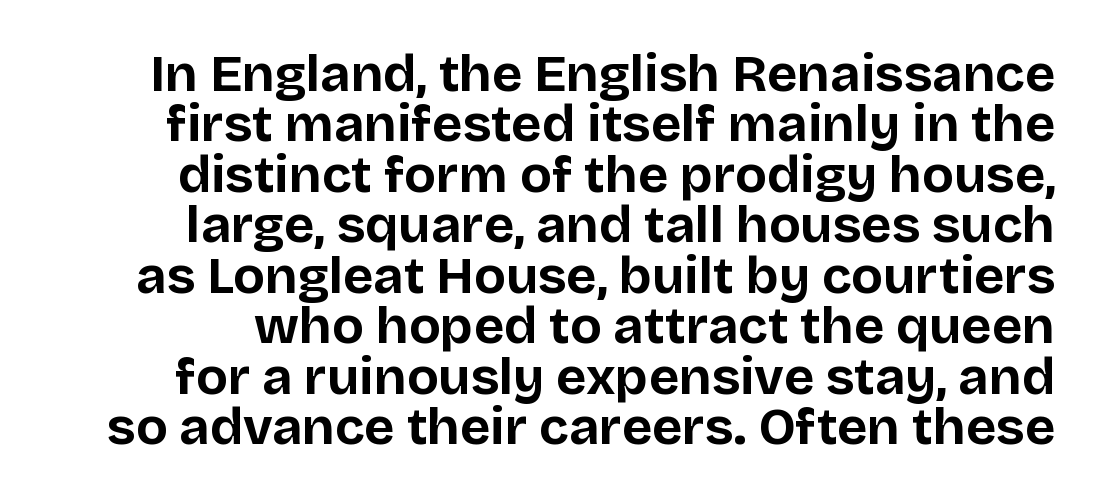
{"serif": "no", "italic": "no", "bold": "yes", "weight": "bold", "width": "normal", "stroke_contrast": "low", "x_height": "large", "monospaced": "no", "underline": "no", "line_spacing": "tight", "line_spacing_ratio": 0.97, "letter_spacing": "normal", "letter_spacing_em": 0.0, "glyph_px": 52}
